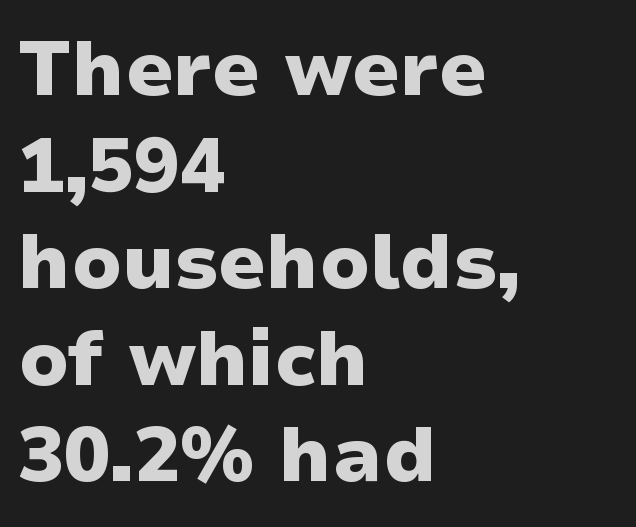
{"serif": "no", "italic": "no", "bold": "yes", "weight": "heavy", "width": "wide", "stroke_contrast": "low", "x_height": "medium", "monospaced": "no", "underline": "no", "align": "left", "line_spacing": "normal", "line_spacing_ratio": 1.27, "letter_spacing": "normal", "letter_spacing_em": 0.0, "glyph_px": 76}
